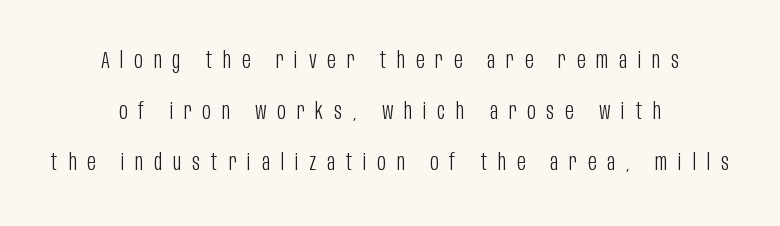
The image shows 23 px text type, upright; set centered, loose line spacing (2.22x), unusually wide letter spacing (+0.47 em), not underlined.
